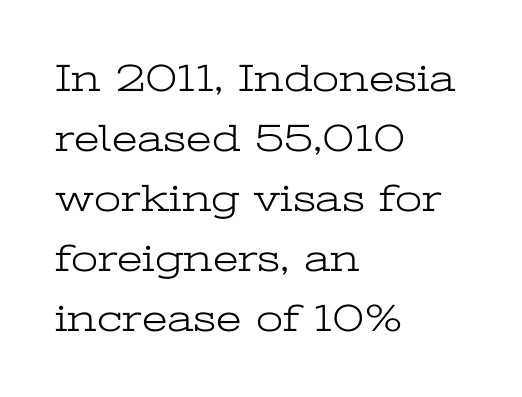
The passage shown is typed in a proportional face where columns would drift. Inter-character spacing is left at the font's built-in metrics. Notice how the passage keeps a crisp vertical edge on the left only. Summary of weight: not heavy and not bold. The type sits square on the baseline with zero lean. Line spacing here is normal.
